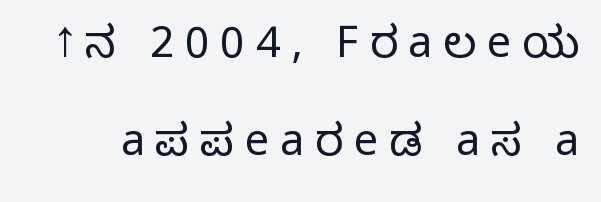
Q: Is the text bold? A: No.
Q: Is the text italic (slanted)? A: No, it is upright.
Q: Is the typeface a serif or a sans-serif typeface? A: Sans-serif.
Q: Is the text underlined? A: No.
Q: Is the spacing between letters normal or unusually wide? A: Unusually wide.
Q: Is the spacing between lines tight, normal or loose? A: Loose.
Q: Width (condensed, normal, or wide)? A: Normal.
Q: Stroke contrast? A: Low.
Q: x-height? A: Medium.
Q: Monospaced? A: No.
